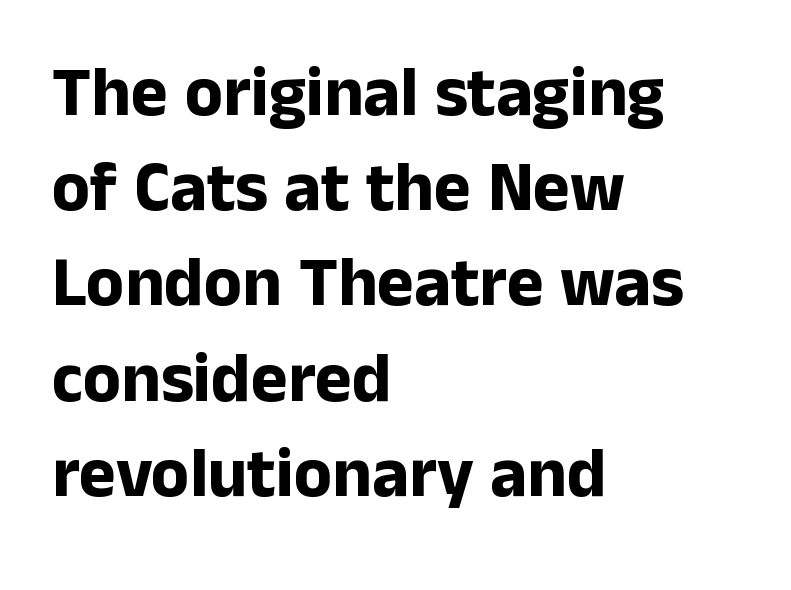
Q: Is the text bold? A: Yes.
Q: Is the text italic (slanted)? A: No, it is upright.
Q: Is the typeface a serif or a sans-serif typeface? A: Sans-serif.
Q: Is the text underlined? A: No.
Q: How is the paragraph aligned? A: Left-aligned.
Q: Is the spacing between letters normal or unusually wide? A: Normal.
Q: Is the spacing between lines tight, normal or loose? A: Normal.
Q: Width (condensed, normal, or wide)? A: Normal.
Q: Stroke contrast? A: Low.
Q: x-height? A: Medium.
Q: Monospaced? A: No.
